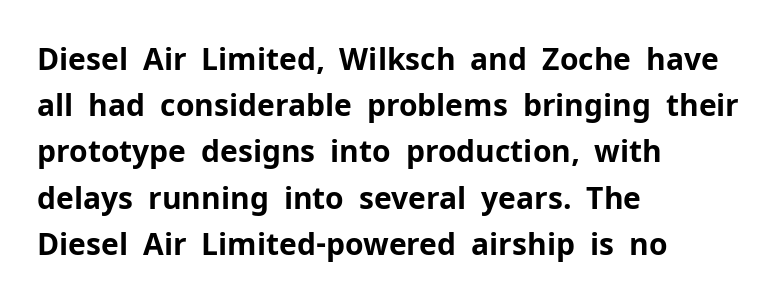
{"serif": "no", "italic": "no", "bold": "yes", "weight": "bold", "width": "normal", "stroke_contrast": "low", "x_height": "medium", "monospaced": "no", "underline": "no", "align": "left", "line_spacing": "normal", "line_spacing_ratio": 1.54, "letter_spacing": "normal", "letter_spacing_em": 0.0, "glyph_px": 30}
